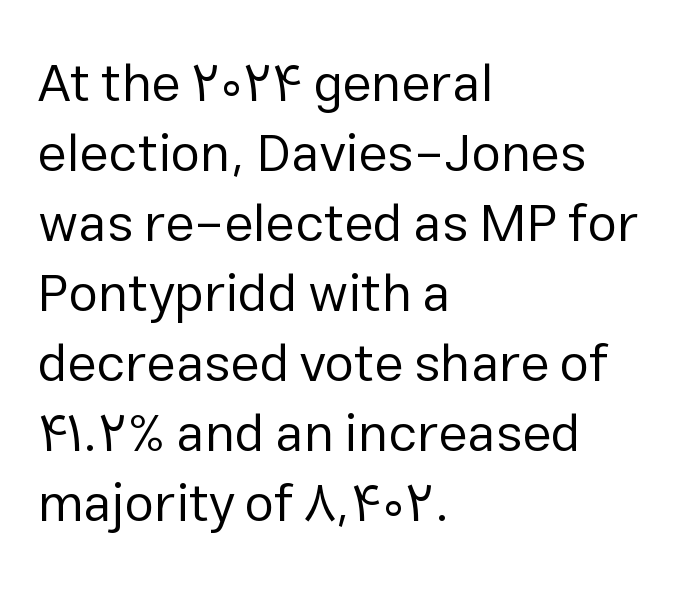
You could not count columns in this text — the font is proportionally spaced. These glyphs show unthickened strokes, regular width or finer. The lines are quadded left. A roman cut, with each character standing at attention. Unmarked baselines from the first word to the last. Caption: standard tracking, unaltered.
